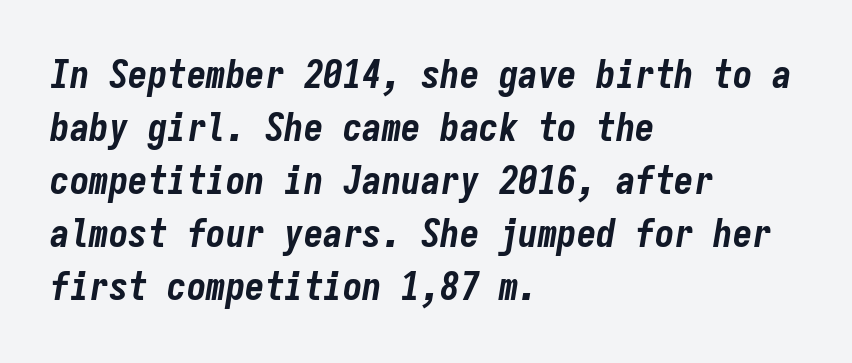
The designer left line spacing at the default. Quick note: italic. You could count columns in this text — the font is strictly monospaced. The passage shown is emphatically bold. The type is set solid horizontally, with unmodified tracking.
